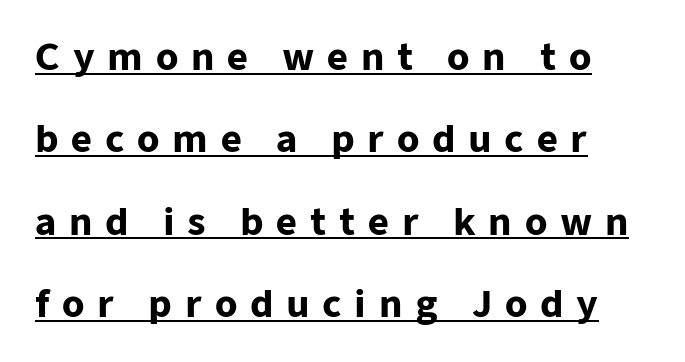
{"serif": "no", "italic": "no", "bold": "yes", "weight": "heavy", "width": "normal", "stroke_contrast": "low", "x_height": "medium", "monospaced": "no", "underline": "yes", "align": "left", "line_spacing": "loose", "line_spacing_ratio": 2.29, "letter_spacing": "wide", "letter_spacing_em": 0.35, "glyph_px": 36}
